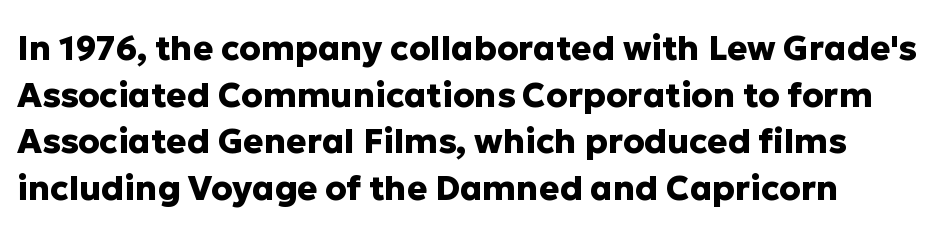
The image shows 34 px heavy sans-serif type, upright; set normal line spacing (1.37x), normal letter spacing, not underlined; low stroke contrast and a medium x-height.
